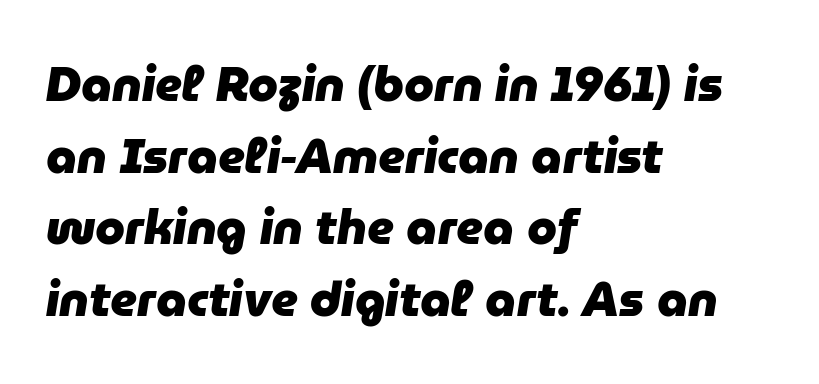
{"italic": "yes", "lean": "right", "slant_degrees": 9, "bold": "yes", "weight": "heavy", "width": "normal", "stroke_contrast": "low", "x_height": "medium", "monospaced": "no", "underline": "no", "align": "left", "line_spacing": "normal", "line_spacing_ratio": 1.49, "letter_spacing": "normal", "letter_spacing_em": 0.0, "glyph_px": 48}
